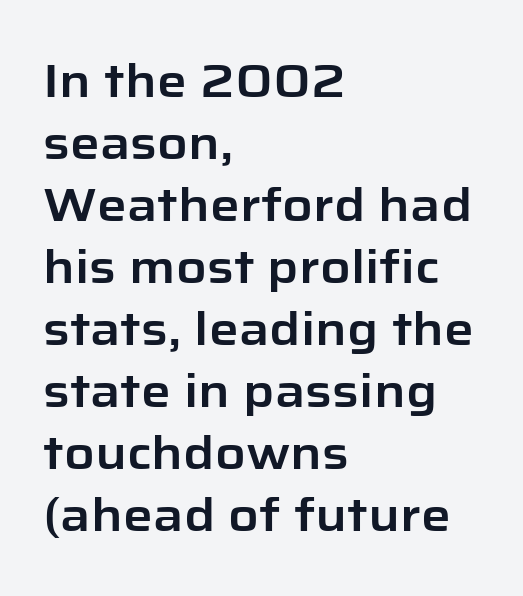
Nope, no serifs anywhere on these letters. How would I describe the line gaps? Plain and ordinary. Looks like regular typesetting: each glyph gets only the width it needs. No word sits above an underline. Tall strokes in this sample are plumb rather than angled. No extra tracking has been applied to these lines.
